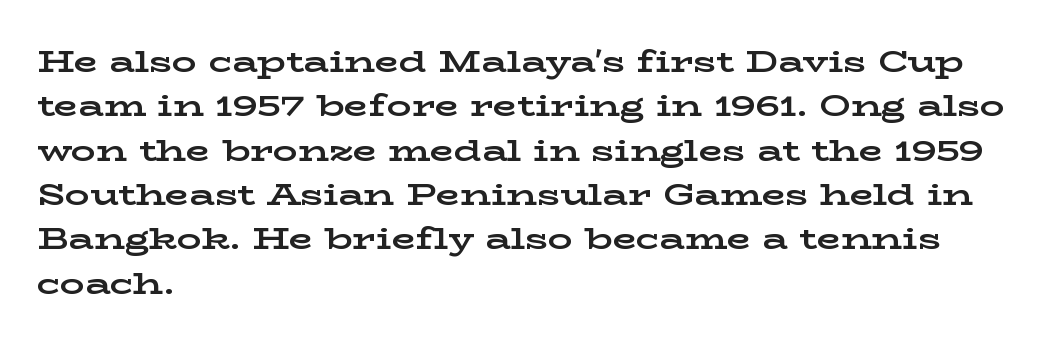
The image shows 31 px bold, wide serif type, upright; set left-aligned, normal line spacing (1.43x), normal letter spacing, not underlined; low stroke contrast and a medium x-height.
